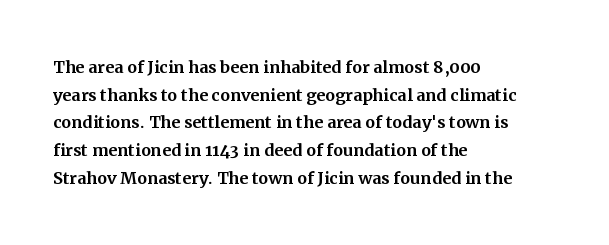
{"italic": "no", "underline": "no", "align": "left", "line_spacing": "normal", "line_spacing_ratio": 1.26, "letter_spacing": "normal", "letter_spacing_em": 0.0, "glyph_px": 22}
